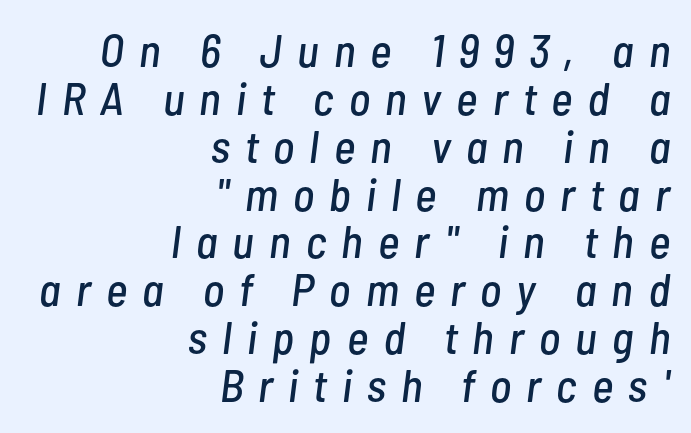
The image shows 46 px condensed type, italic (leaning right); set right-aligned, tight line spacing (1.04x), unusually wide letter spacing (+0.33 em), not underlined; low stroke contrast and a medium x-height.
